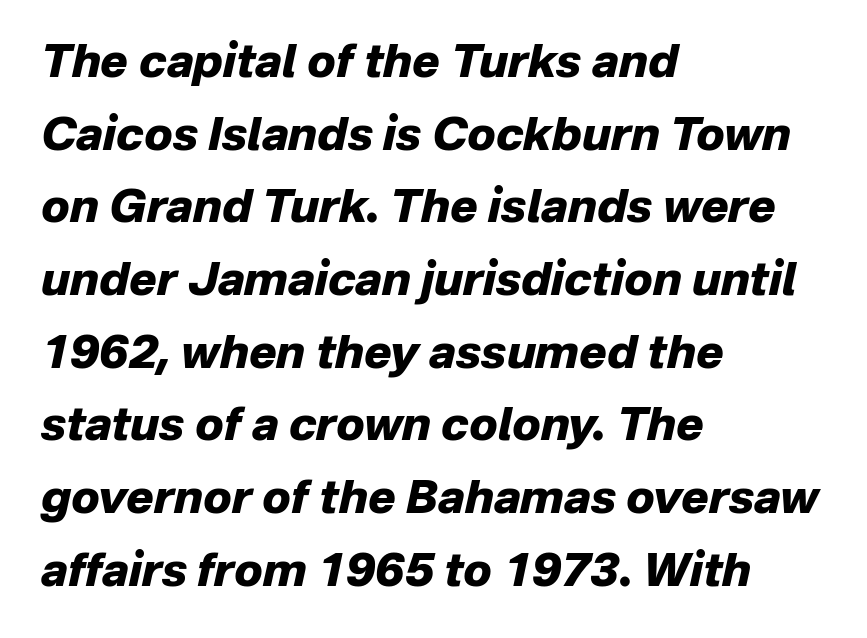
The image shows 46 px heavy type, italic (leaning right); set left-aligned, normal line spacing (1.58x), normal letter spacing, not underlined; low stroke contrast and a medium x-height.
